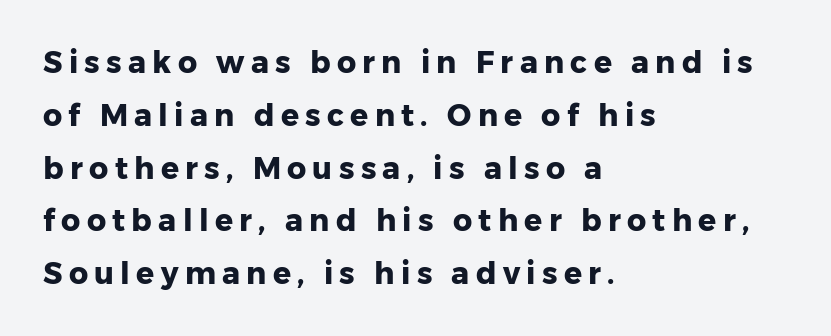
{"serif": "no", "italic": "no", "bold": "yes", "weight": "heavy", "width": "normal", "stroke_contrast": "low", "x_height": "medium", "monospaced": "no", "underline": "no", "align": "left", "line_spacing_ratio": 1.76, "letter_spacing": "wide", "letter_spacing_em": 0.21, "glyph_px": 30}
